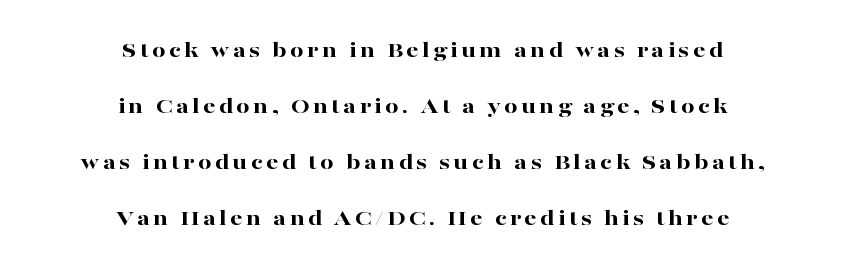
{"italic": "no", "bold": "yes", "underline": "no", "align": "center", "line_spacing": "loose", "line_spacing_ratio": 2.34, "glyph_px": 24}
